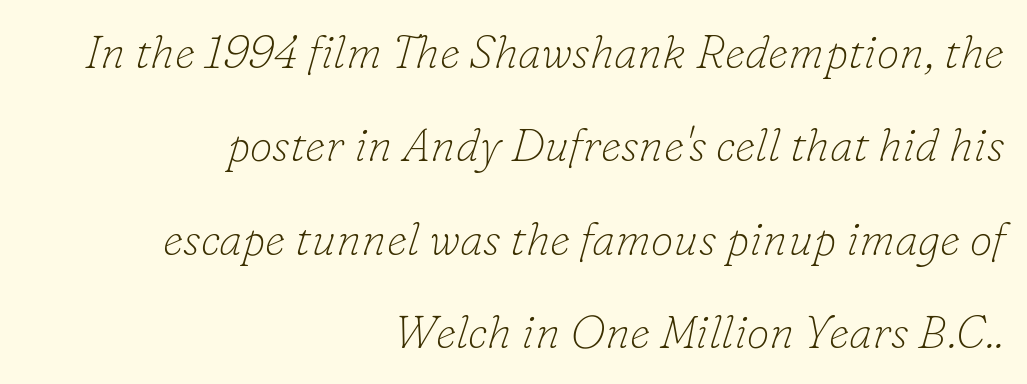
Beneath every word, the page is bare. The setting favours the right margin, as signatures and pull-quotes sometimes do. The glyphs look as if they've been sheared to an angle. Compared with typical paragraphs, the rows here are farther apart. Look at the bottom of the vertical strokes: they flare into serifs here.
